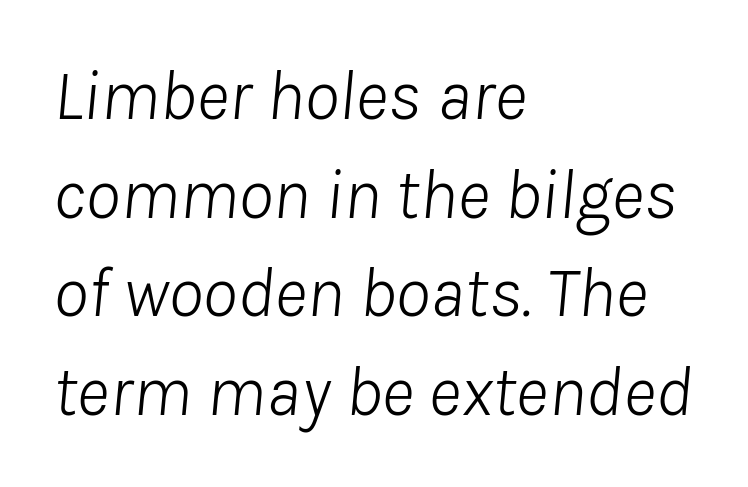
Q: Is the text bold? A: No.
Q: Is the text italic (slanted)? A: Yes, it leans right by about 8 degrees.
Q: Is the text underlined? A: No.
Q: How is the paragraph aligned? A: Left-aligned.
Q: Is the spacing between letters normal or unusually wide? A: Normal.
Q: Is the spacing between lines tight, normal or loose? A: Normal.
Q: Width (condensed, normal, or wide)? A: Normal.
Q: Stroke contrast? A: Low.
Q: x-height? A: Medium.
Q: Monospaced? A: No.
